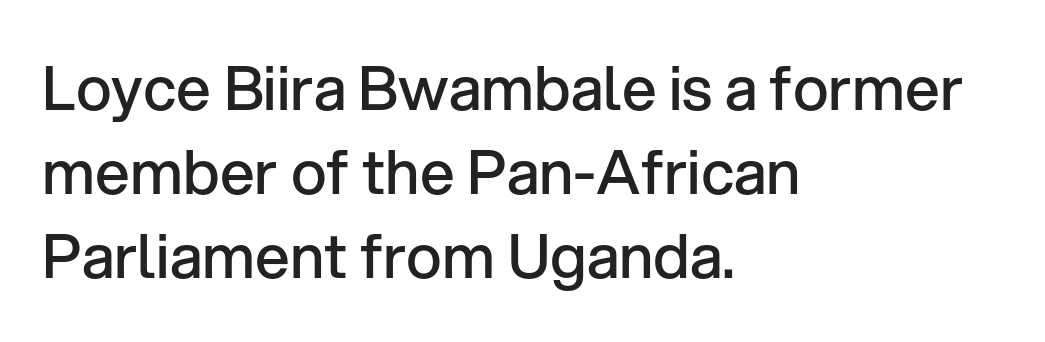
Q: Is the text bold? A: Semi-bold.
Q: Is the text italic (slanted)? A: No, it is upright.
Q: Is the typeface a serif or a sans-serif typeface? A: Sans-serif.
Q: Is the text underlined? A: No.
Q: How is the paragraph aligned? A: Left-aligned.
Q: Is the spacing between letters normal or unusually wide? A: Normal.
Q: Is the spacing between lines tight, normal or loose? A: Normal.
Q: Width (condensed, normal, or wide)? A: Normal.
Q: Stroke contrast? A: Low.
Q: x-height? A: Medium.
Q: Monospaced? A: No.
